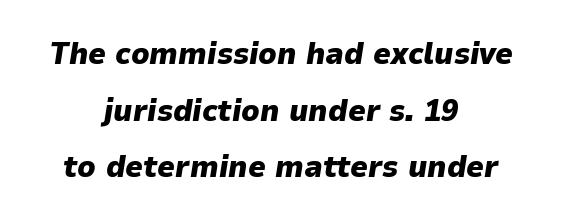
The image shows 31 px heavy type, italic (leaning right); set centered, line spacing 1.83x, normal letter spacing, not underlined; low stroke contrast and a medium x-height.
